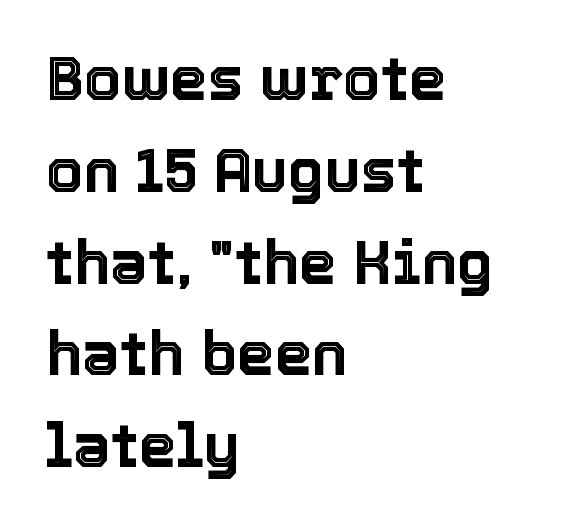
{"italic": "no", "width": "normal", "x_height": "medium", "monospaced": "no", "underline": "no", "align": "left", "line_spacing": "normal", "line_spacing_ratio": 1.53, "letter_spacing": "normal", "letter_spacing_em": 0.0, "glyph_px": 60}
